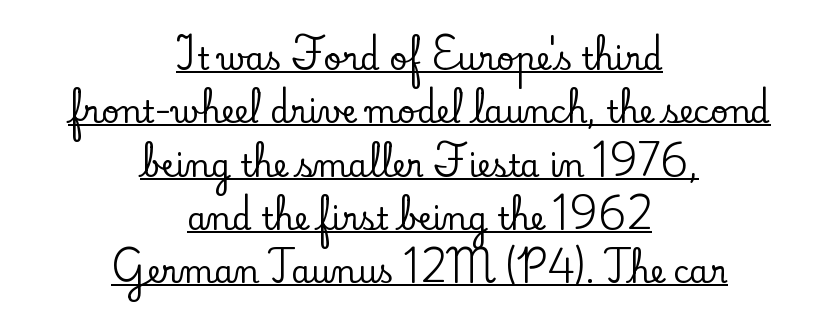
Q: Is the text italic (slanted)? A: No, it is upright.
Q: Is the typeface a serif or a sans-serif typeface? A: Serif.
Q: Is the text underlined? A: Yes.
Q: How is the paragraph aligned? A: Centered.
Q: Is the spacing between letters normal or unusually wide? A: Normal.
Q: Width (condensed, normal, or wide)? A: Normal.
Q: Stroke contrast? A: Low.
Q: x-height? A: Small.
Q: Monospaced? A: No.
